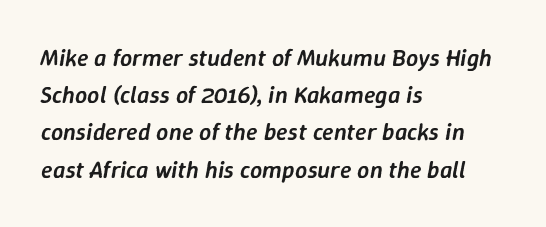
Nobody touched the tracking dial on this one. The lines in this sample share a left origin and differ only in where they stop. This is the in-between weight designers call semibold or demi. The words here are not underlined.
